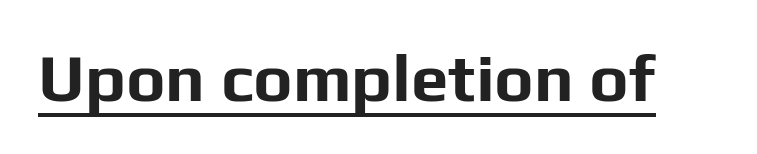
Caption: lettering with a line underneath. The letters sit at their default tracking, neither squeezed nor spread. I'd describe the lettering as bold — thick and assertive. Every stem runs plumb, perpendicular to the baseline.
